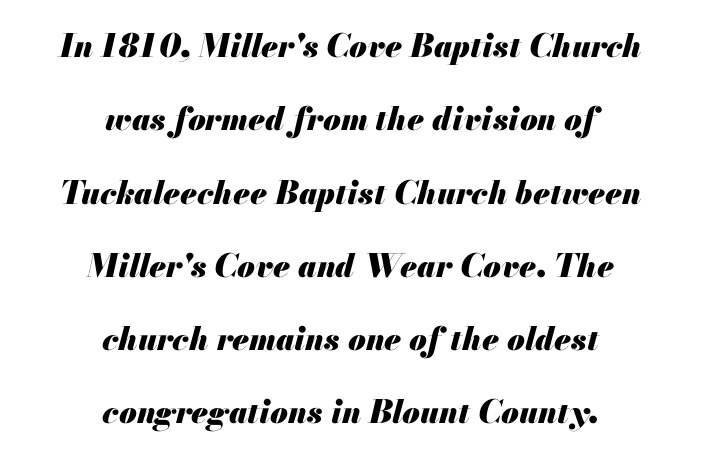
Q: Is the text bold? A: Yes.
Q: Is the text italic (slanted)? A: Yes, it leans right by about 13 degrees.
Q: Is the text underlined? A: No.
Q: How is the paragraph aligned? A: Centered.
Q: Is the spacing between letters normal or unusually wide? A: Normal.
Q: Is the spacing between lines tight, normal or loose? A: Loose.
Q: Width (condensed, normal, or wide)? A: Normal.
Q: Stroke contrast? A: Medium.
Q: x-height? A: Small.
Q: Monospaced? A: No.
